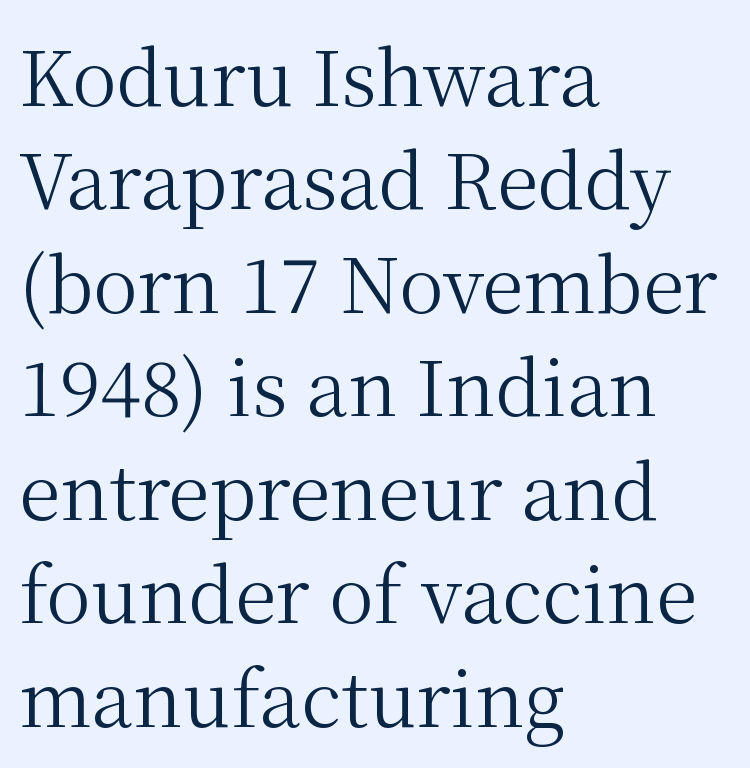
The image shows 75 px regular-weight serif type, upright; set left-aligned, normal line spacing (1.38x), normal letter spacing, not underlined; medium stroke contrast and a medium x-height.
